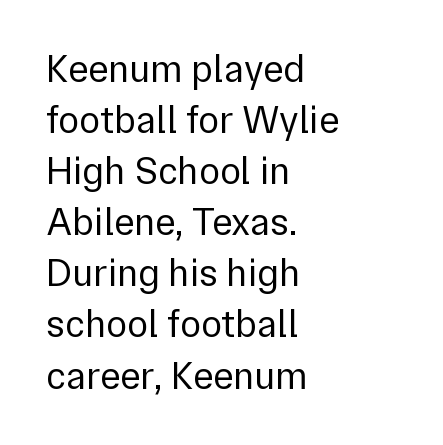
A classic flush-left, rag-right setting is used for this passage. The passage shown is not underscored anywhere. Does extra space separate the letters? No, they use regular spacing. Does the type have serifs? No, each stem ends abruptly.
